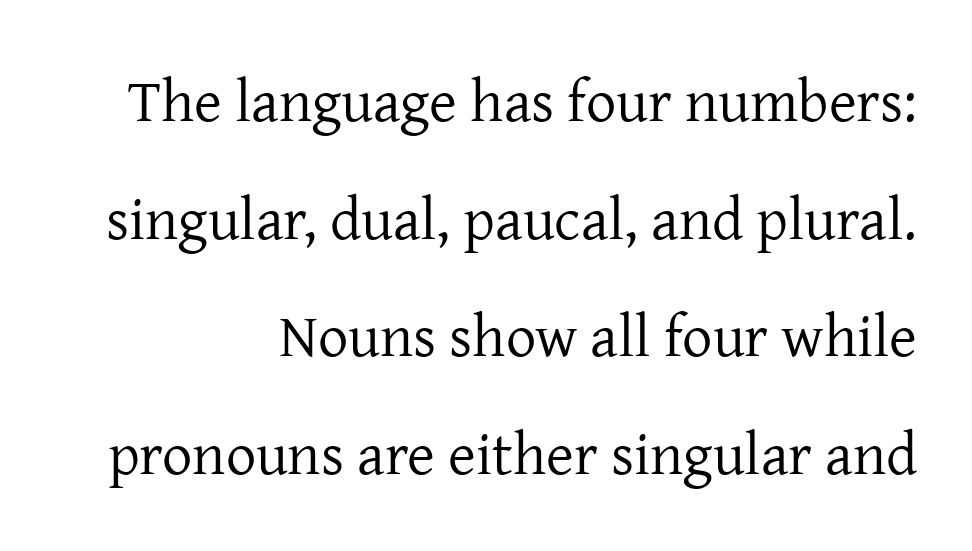
The ragged edge is on the left, which tells us the setting is flush right. The gaps between neighbouring characters are ordinary and unremarkable. In terms of letterform style, serifs are clearly present. Italic? Not at all — the glyphs are vertical. Bold? No — there's no thickening of the strokes. The rendering uses natural spacing where letterforms have individual widths.
